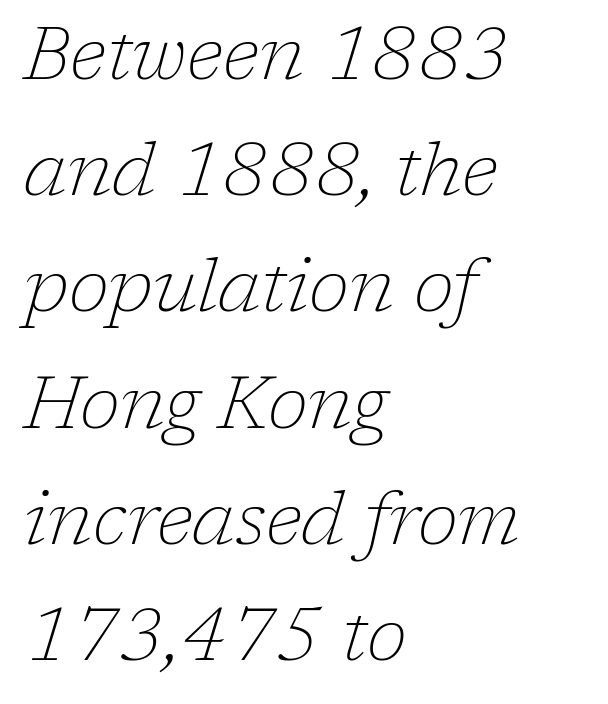
Notice how the passage keeps a crisp vertical edge on the left only. The text carries the slant typical of an italic or oblique font. The passage shown is not bold in any degree. The letterforms sit shoulder to shoulder at normal distance. The vertical gap from one line to the next is medium.
